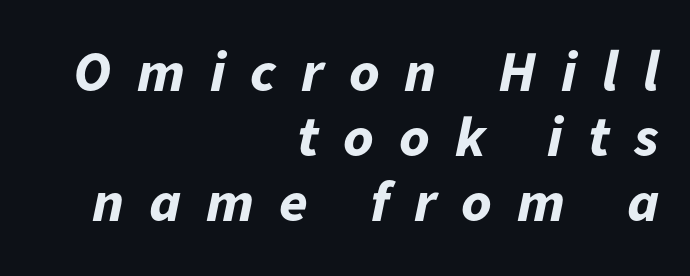
Does the copy run flush right? Yes — the right margin is perfectly even. This is heavy type, rendered in bold. The whole block is typeset with a tilt. Interline gaps are noticeably narrow in this sample. Caption: expanded tracking, letters set apart. You could not count columns in this text — the font is proportionally spaced.
